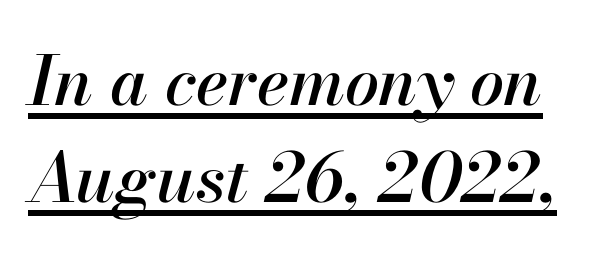
{"italic": "yes", "lean": "right", "slant_degrees": 13, "width": "normal", "stroke_contrast": "high", "x_height": "small", "monospaced": "no", "underline": "yes", "line_spacing": "normal", "line_spacing_ratio": 1.43, "letter_spacing": "normal", "letter_spacing_em": 0.0, "glyph_px": 68}
